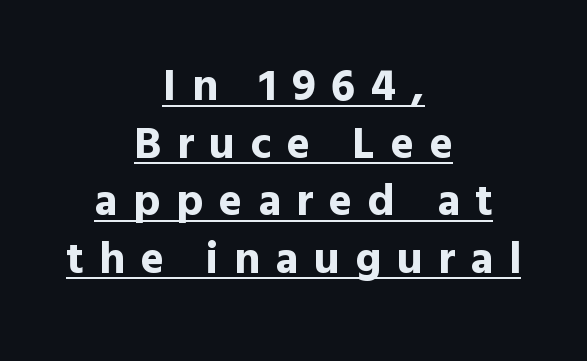
Q: Is the text bold? A: Yes.
Q: Is the text italic (slanted)? A: No, it is upright.
Q: Is the typeface a serif or a sans-serif typeface? A: Sans-serif.
Q: Is the text underlined? A: Yes.
Q: How is the paragraph aligned? A: Centered.
Q: Is the spacing between letters normal or unusually wide? A: Unusually wide.
Q: Is the spacing between lines tight, normal or loose? A: Normal.
Q: Width (condensed, normal, or wide)? A: Normal.
Q: x-height? A: Medium.
Q: Monospaced? A: No.
